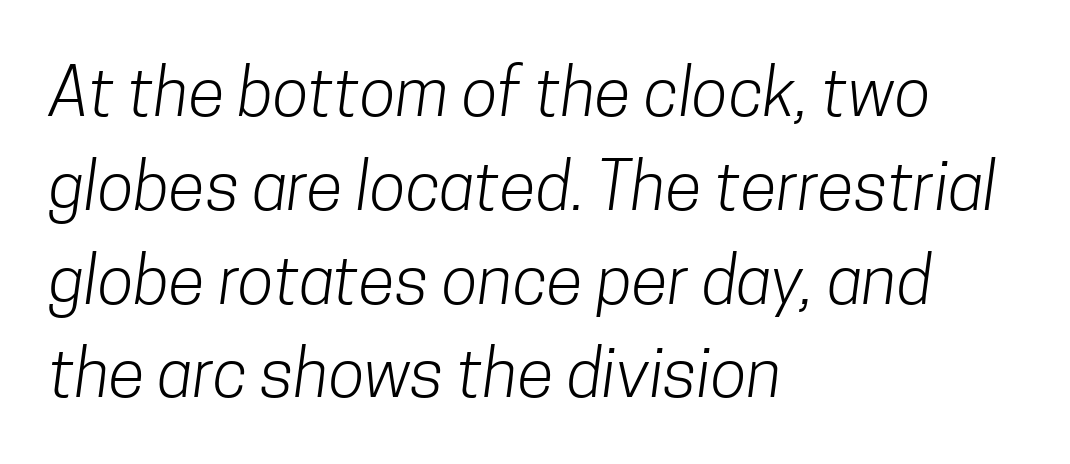
Q: Is the text bold? A: No.
Q: Is the typeface a serif or a sans-serif typeface? A: Sans-serif.
Q: Is the text underlined? A: No.
Q: How is the paragraph aligned? A: Left-aligned.
Q: Is the spacing between letters normal or unusually wide? A: Normal.
Q: Is the spacing between lines tight, normal or loose? A: Normal.
Q: Width (condensed, normal, or wide)? A: Condensed.
Q: Stroke contrast? A: Low.
Q: x-height? A: Medium.
Q: Monospaced? A: No.
